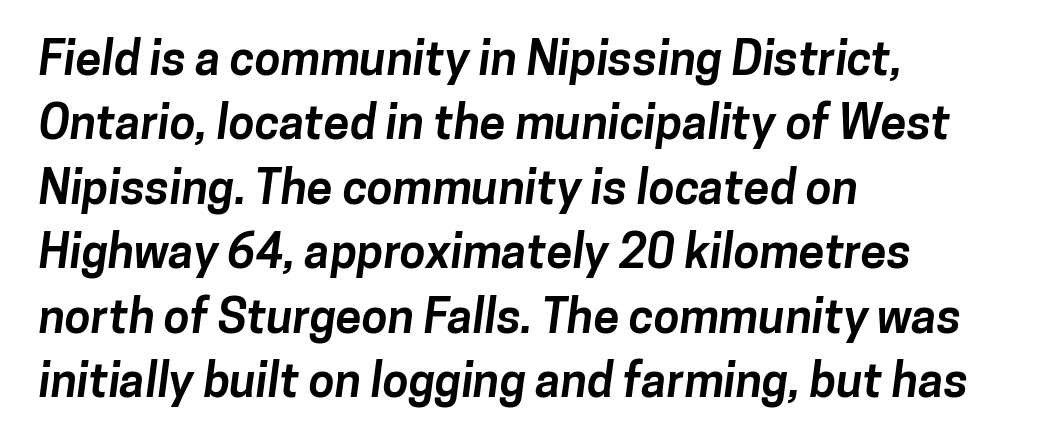
The image shows 47 px bold sans-serif type; set left-aligned, normal line spacing (1.37x), normal letter spacing, not underlined; low stroke contrast and a medium x-height.
